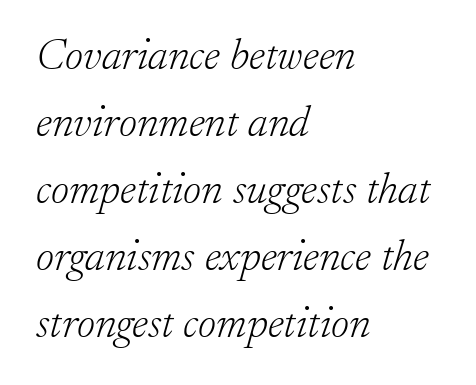
The image shows 44 px light serif type, italic (leaning right); set left-aligned, normal line spacing (1.52x), normal letter spacing, not underlined; low stroke contrast and a small x-height.
